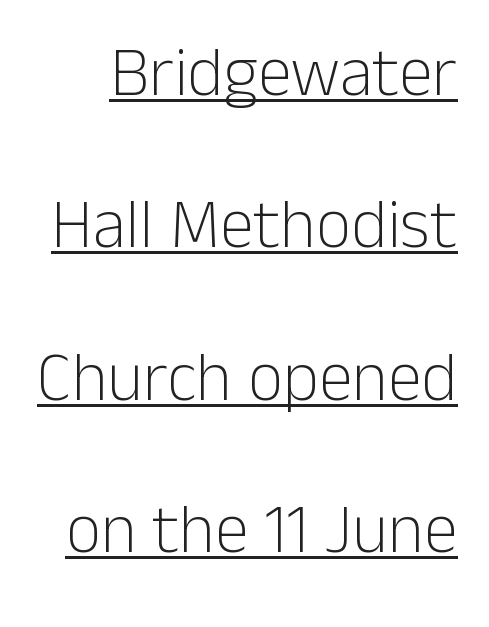
Q: Is the text bold? A: No.
Q: Is the text italic (slanted)? A: No, it is upright.
Q: Is the typeface a serif or a sans-serif typeface? A: Sans-serif.
Q: Is the text underlined? A: Yes.
Q: Is the spacing between letters normal or unusually wide? A: Normal.
Q: Is the spacing between lines tight, normal or loose? A: Loose.
Q: Width (condensed, normal, or wide)? A: Normal.
Q: Stroke contrast? A: Low.
Q: x-height? A: Medium.
Q: Monospaced? A: No.
